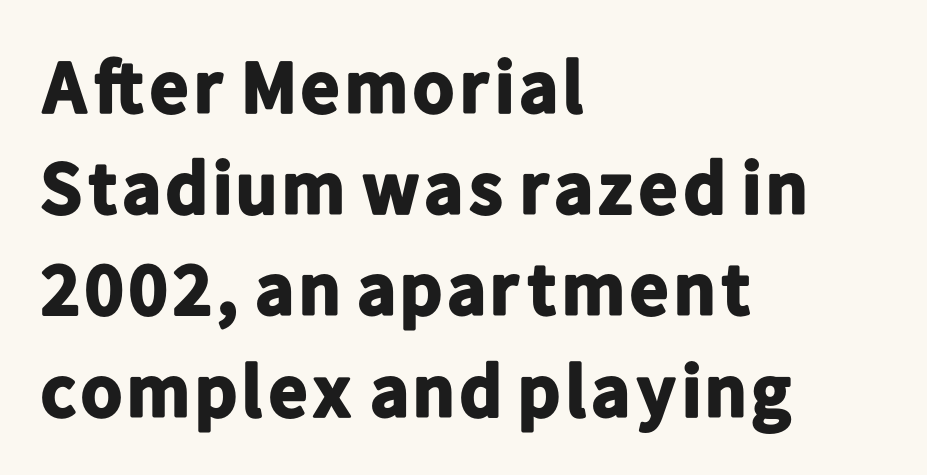
If you drew a line through each stem, it would be perfectly vertical. Varying glyph widths throughout — classic text-font behaviour. Caption: multi-line text, flush left, ragged right. How would I describe the line gaps? Plain and ordinary.
